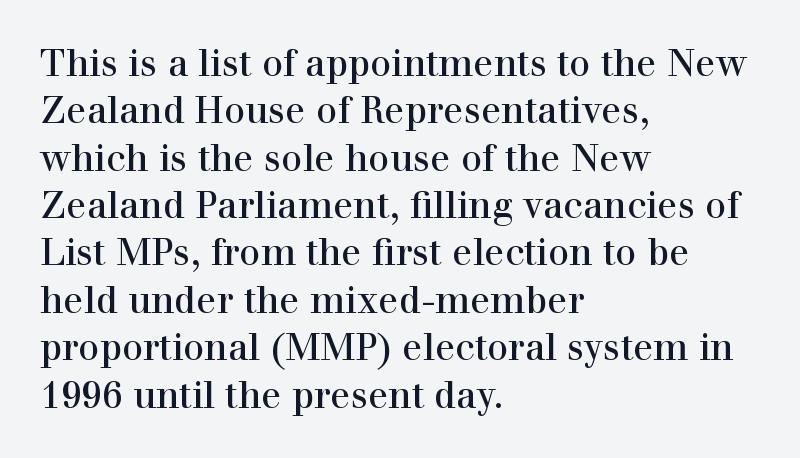
{"serif": "yes", "italic": "no", "bold": "no", "weight": "regular", "width": "normal", "stroke_contrast": "high", "x_height": "medium", "monospaced": "no", "underline": "no", "align": "left", "line_spacing": "normal", "line_spacing_ratio": 1.28, "letter_spacing": "normal", "letter_spacing_em": 0.0, "glyph_px": 37}
